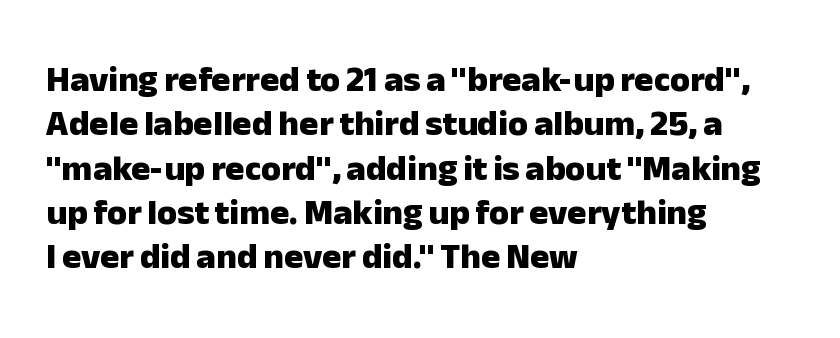
Q: Is the text bold? A: Yes.
Q: Is the text italic (slanted)? A: No, it is upright.
Q: Is the typeface a serif or a sans-serif typeface? A: Sans-serif.
Q: Is the text underlined? A: No.
Q: How is the paragraph aligned? A: Left-aligned.
Q: Is the spacing between letters normal or unusually wide? A: Normal.
Q: Width (condensed, normal, or wide)? A: Normal.
Q: Stroke contrast? A: Low.
Q: x-height? A: Medium.
Q: Monospaced? A: No.
